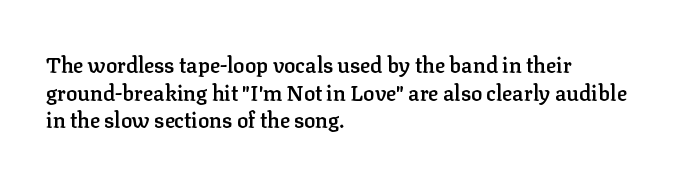
Q: Is the text bold? A: Semi-bold.
Q: Is the text italic (slanted)? A: No, it is upright.
Q: Is the text underlined? A: No.
Q: How is the paragraph aligned? A: Left-aligned.
Q: Is the spacing between letters normal or unusually wide? A: Normal.
Q: Is the spacing between lines tight, normal or loose? A: Normal.
